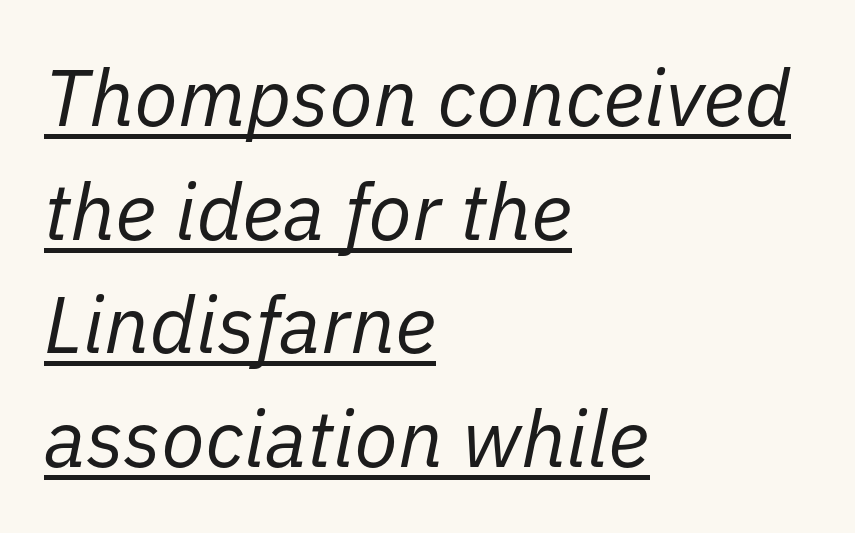
{"italic": "yes", "lean": "right", "slant_degrees": 11, "bold": "no", "weight": "regular", "width": "normal", "stroke_contrast": "low", "x_height": "medium", "monospaced": "no", "underline": "yes", "align": "left", "line_spacing": "normal", "line_spacing_ratio": 1.42, "letter_spacing": "normal", "letter_spacing_em": 0.0, "glyph_px": 80}
